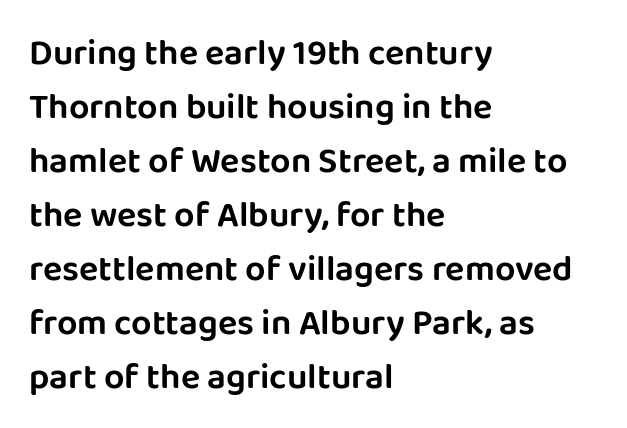
Q: Is the text italic (slanted)? A: No, it is upright.
Q: Is the typeface a serif or a sans-serif typeface? A: Sans-serif.
Q: Is the text underlined? A: No.
Q: How is the paragraph aligned? A: Left-aligned.
Q: Is the spacing between letters normal or unusually wide? A: Normal.
Q: Is the spacing between lines tight, normal or loose? A: Normal.
Q: Width (condensed, normal, or wide)? A: Normal.
Q: Stroke contrast? A: Low.
Q: x-height? A: Large.
Q: Monospaced? A: No.
